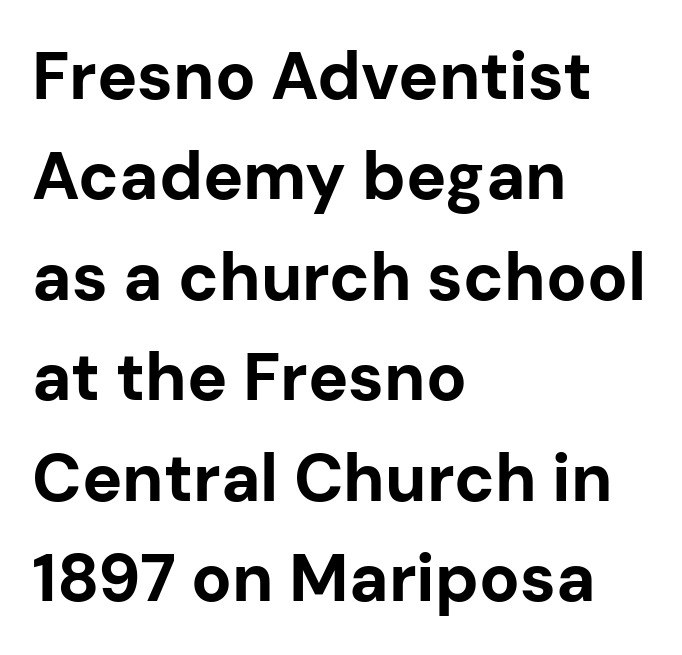
No italicization has been applied; the sample stays upright. The rendering uses a moderate line-height, typical for paragraphs. Unmarked baselines from the first word to the last. Tracking here is standard; glyphs follow each other at the usual distance. Stroke terminals: plain, sans-serif. Note the varied advance widths — an 'i' is clearly narrower than an 'm'.
